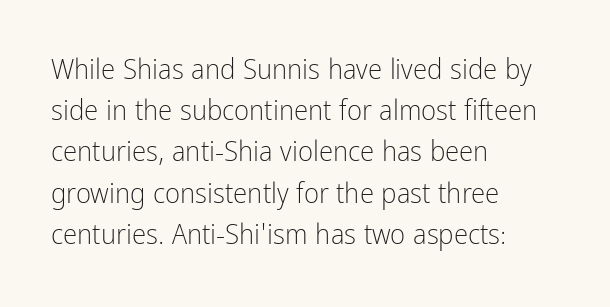
Q: Is the text bold? A: No.
Q: Is the text italic (slanted)? A: No, it is upright.
Q: Is the typeface a serif or a sans-serif typeface? A: Sans-serif.
Q: Is the text underlined? A: No.
Q: How is the paragraph aligned? A: Left-aligned.
Q: Is the spacing between letters normal or unusually wide? A: Normal.
Q: Is the spacing between lines tight, normal or loose? A: Normal.
Q: Width (condensed, normal, or wide)? A: Condensed.
Q: Stroke contrast? A: Low.
Q: x-height? A: Medium.
Q: Monospaced? A: No.
